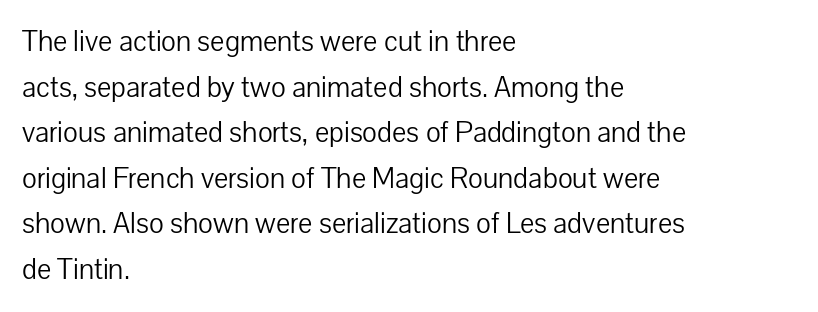
{"serif": "no", "italic": "no", "bold": "no", "weight": "light", "width": "normal", "stroke_contrast": "low", "x_height": "medium", "monospaced": "no", "underline": "no", "align": "left", "line_spacing": "normal", "line_spacing_ratio": 1.52, "letter_spacing": "normal", "letter_spacing_em": 0.0, "glyph_px": 30}
